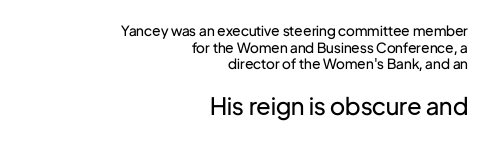
Q: Is the text bold? A: No.
Q: Is the text italic (slanted)? A: No, it is upright.
Q: Is the text underlined? A: No.
Q: How is the paragraph aligned? A: Right-aligned.
Q: Is the spacing between letters normal or unusually wide? A: Normal.
Q: Which block of text is set in a larger size, the first (top) or the second (bottom)? A: The second (bottom) one.
